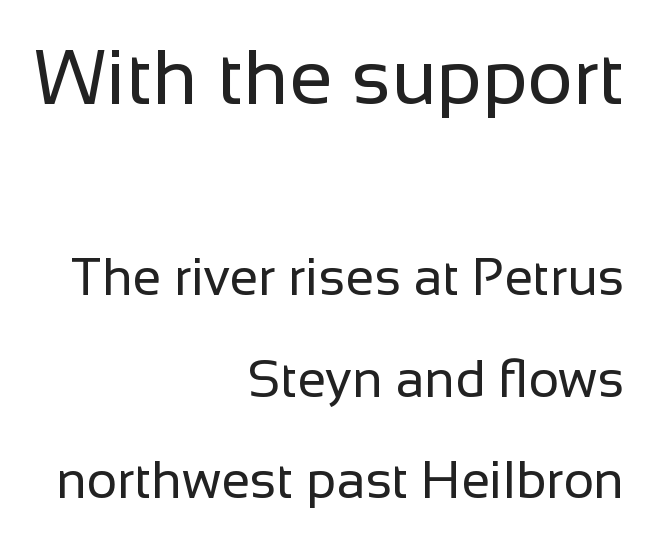
Size contrast runs from large at the top to small at the bottom. This block would shrink considerably if given ordinary leading; it's expanded now. The weight would be labelled regular, book, light, or lighter still. Unmarked baselines from the first word to the last. A roman cut, with each character standing at attention.
